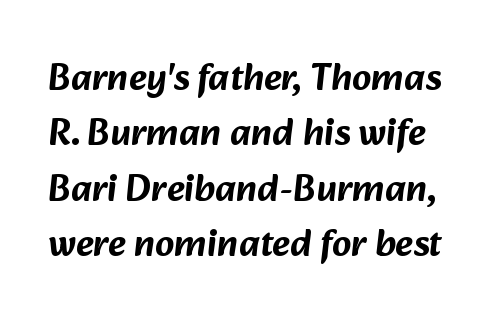
The image shows 38 px sans-serif type; set normal line spacing (1.46x), normal letter spacing, not underlined; low stroke contrast and a medium x-height.
